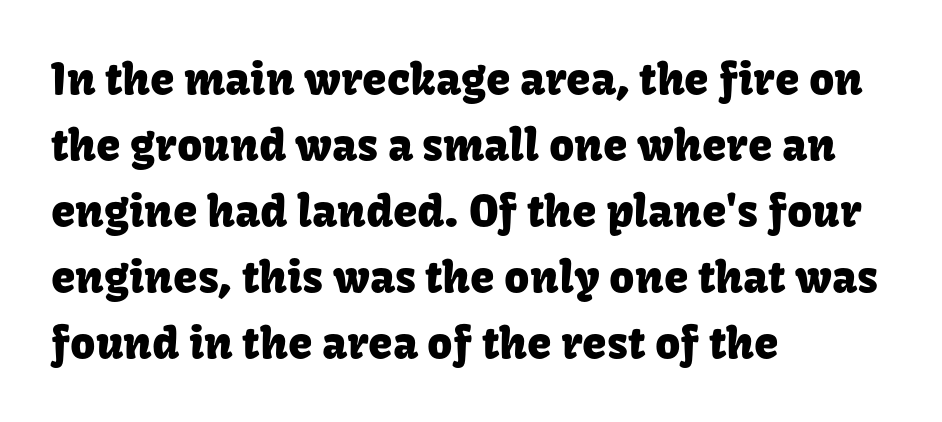
Q: Is the text italic (slanted)? A: No, it is upright.
Q: Is the typeface a serif or a sans-serif typeface? A: Sans-serif.
Q: Is the text underlined? A: No.
Q: How is the paragraph aligned? A: Left-aligned.
Q: Is the spacing between letters normal or unusually wide? A: Normal.
Q: Is the spacing between lines tight, normal or loose? A: Normal.
Q: Width (condensed, normal, or wide)? A: Normal.
Q: Stroke contrast? A: Low.
Q: x-height? A: Medium.
Q: Monospaced? A: No.
